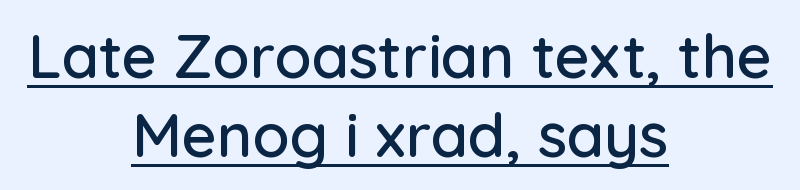
Q: Is the text italic (slanted)? A: No, it is upright.
Q: Is the typeface a serif or a sans-serif typeface? A: Sans-serif.
Q: Is the text underlined? A: Yes.
Q: How is the paragraph aligned? A: Centered.
Q: Is the spacing between letters normal or unusually wide? A: Normal.
Q: Is the spacing between lines tight, normal or loose? A: Normal.
Q: Width (condensed, normal, or wide)? A: Normal.
Q: Stroke contrast? A: Low.
Q: x-height? A: Medium.
Q: Monospaced? A: No.
